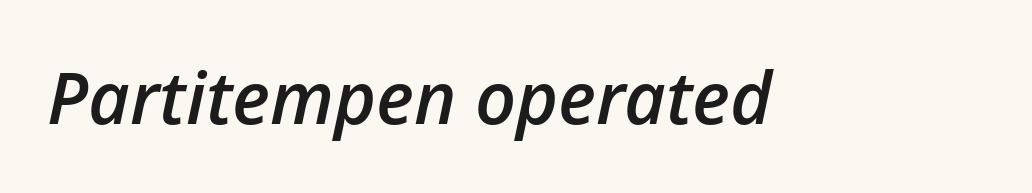
No extra tracking has been applied to these lines. The face used here is a semibold: visibly heavier than regular, lighter than bold. The strip under each line holds only bare page. Do the characters align in a grid? No, the font is proportional. Is the type slanted? Yes — the strokes lean at a clear angle.
